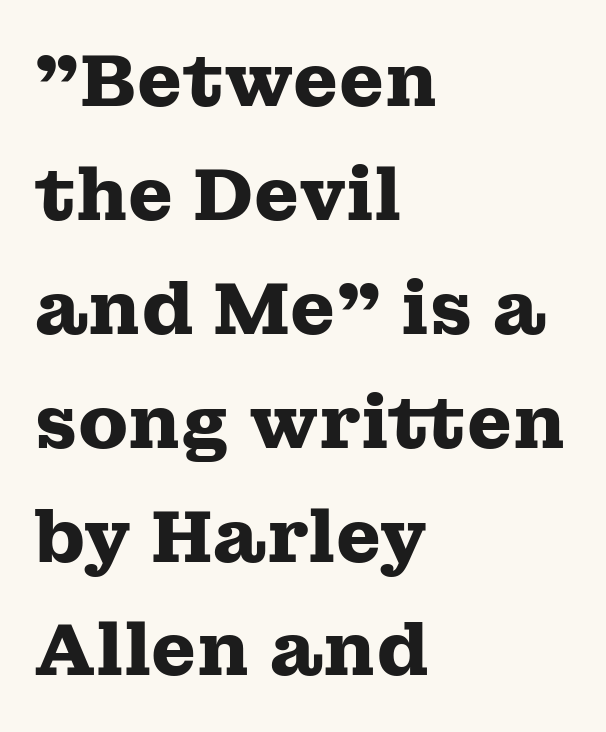
The glyphs have the mass of a bold cut. Nope, not italic — everything's standing straight. The type is set solid horizontally, with unmodified tracking. Serif or sans? Serif — the stroke terminals have little feet. Each line starts at the same left margin while the right side varies. Check under the words: just untouched page.
